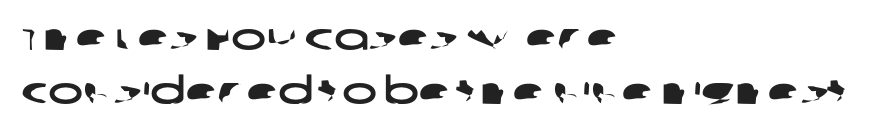
The image shows 37 px wide sans-serif type; set left-aligned, normal line spacing (1.46x), normal letter spacing, not underlined; low stroke contrast and a large x-height.
